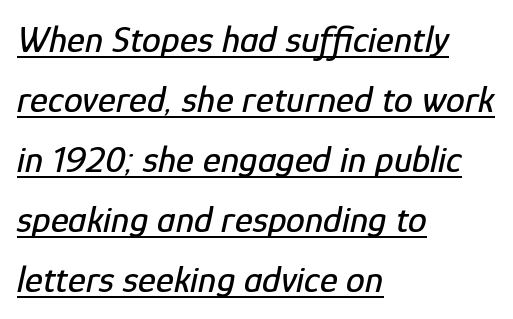
A classic flush-left, rag-right setting is used for this passage. The passage shown stacks its lines at a standard gap. The glyphs are accompanied by a horizontal stroke just below them. Rendered with sloped, italic letterforms. Honestly, the letter spacing is just normal — you wouldn't notice it.
